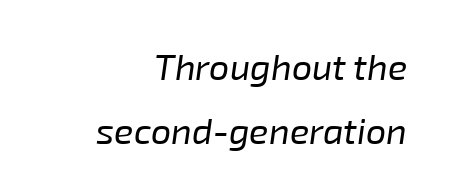
Q: Is the text bold? A: No.
Q: Is the text italic (slanted)? A: Yes, it leans right by about 8 degrees.
Q: Is the text underlined? A: No.
Q: Is the spacing between letters normal or unusually wide? A: Normal.
Q: Width (condensed, normal, or wide)? A: Normal.
Q: Stroke contrast? A: Low.
Q: x-height? A: Medium.
Q: Monospaced? A: No.
